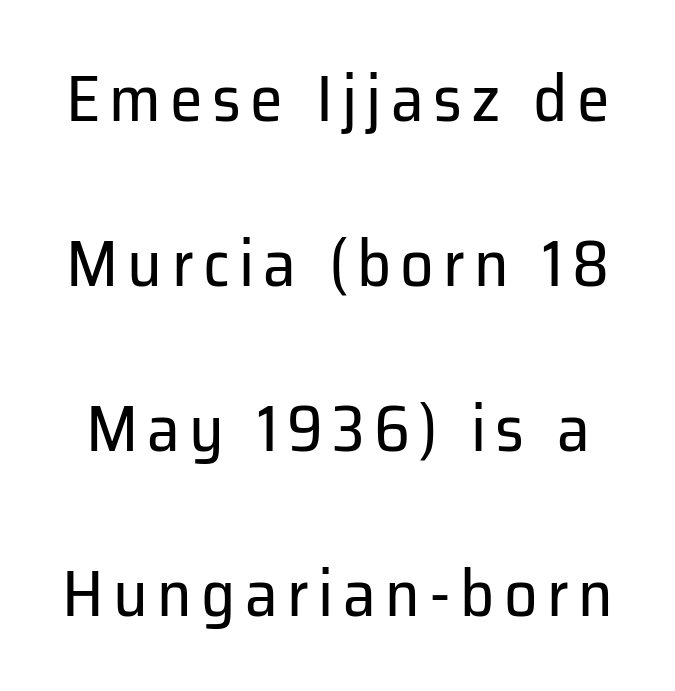
Q: Is the text bold? A: No.
Q: Is the text italic (slanted)? A: No, it is upright.
Q: Is the typeface a serif or a sans-serif typeface? A: Sans-serif.
Q: Is the text underlined? A: No.
Q: Is the spacing between lines tight, normal or loose? A: Loose.
Q: Width (condensed, normal, or wide)? A: Normal.
Q: Stroke contrast? A: Low.
Q: x-height? A: Medium.
Q: Monospaced? A: No.
